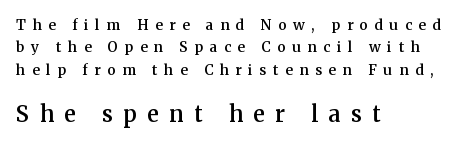
The designer left line spacing at the default. Upright lettering throughout. A classic flush-left, rag-right setting is used for this passage. Note: smaller setting up top, larger setting below. This sample uses expanded letter spacing, leaving extra air between glyphs.
